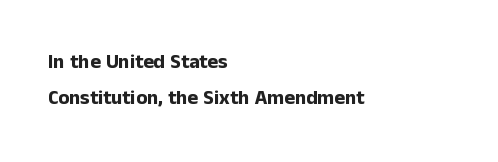
{"italic": "no", "bold": "yes", "underline": "no", "align": "left", "line_spacing_ratio": 1.81, "letter_spacing": "normal", "letter_spacing_em": 0.0, "glyph_px": 20}
